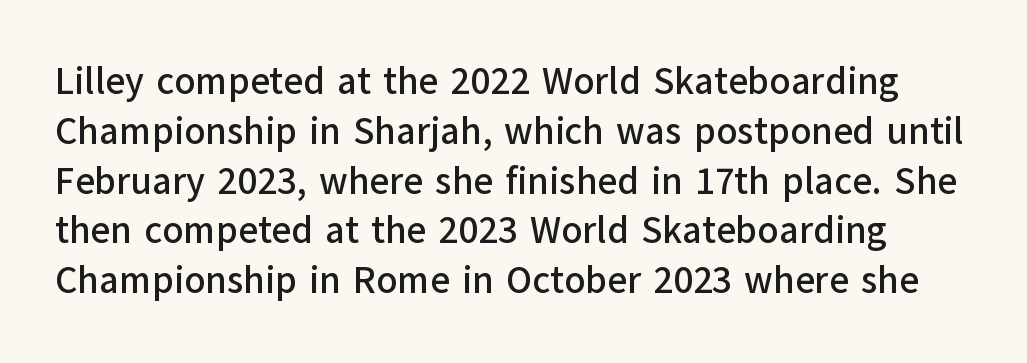
{"serif": "no", "italic": "no", "width": "normal", "stroke_contrast": "low", "x_height": "medium", "monospaced": "no", "underline": "no", "line_spacing": "normal", "line_spacing_ratio": 1.31, "letter_spacing": "normal", "letter_spacing_em": 0.0, "glyph_px": 38}
